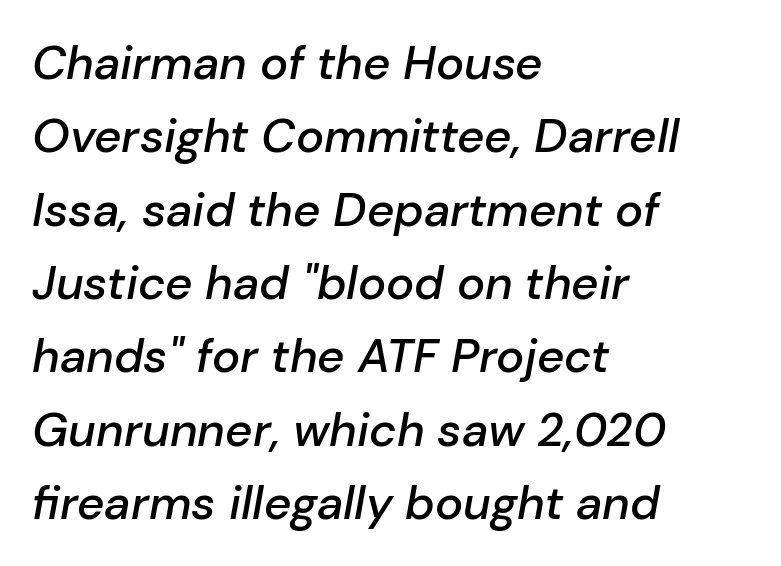
Q: Is the text bold? A: Semi-bold.
Q: Is the text italic (slanted)? A: Yes, it leans right by about 10 degrees.
Q: Is the text underlined? A: No.
Q: How is the paragraph aligned? A: Left-aligned.
Q: Is the spacing between letters normal or unusually wide? A: Normal.
Q: Is the spacing between lines tight, normal or loose? A: Normal.
Q: Width (condensed, normal, or wide)? A: Normal.
Q: Stroke contrast? A: Low.
Q: x-height? A: Medium.
Q: Monospaced? A: No.
